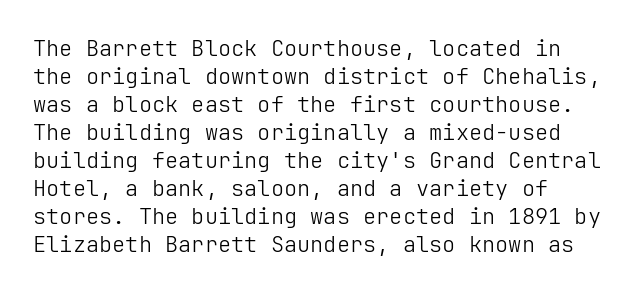
The image shows 22 px text type, upright; set left-aligned, normal line spacing (1.27x), normal letter spacing, not underlined.
